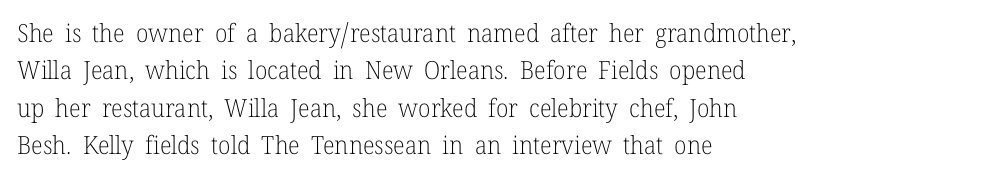
Q: Is the text bold? A: No.
Q: Is the text italic (slanted)? A: No, it is upright.
Q: Is the text underlined? A: No.
Q: How is the paragraph aligned? A: Left-aligned.
Q: Is the spacing between letters normal or unusually wide? A: Normal.
Q: Is the spacing between lines tight, normal or loose? A: Normal.
